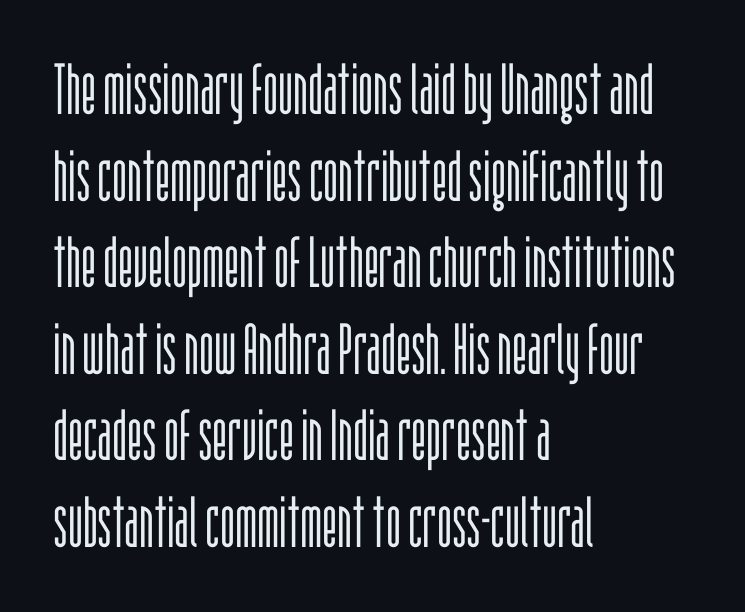
Q: Is the text bold? A: No.
Q: Is the text italic (slanted)? A: No, it is upright.
Q: Is the typeface a serif or a sans-serif typeface? A: Sans-serif.
Q: Is the text underlined? A: No.
Q: How is the paragraph aligned? A: Left-aligned.
Q: Is the spacing between letters normal or unusually wide? A: Normal.
Q: Width (condensed, normal, or wide)? A: Condensed.
Q: Stroke contrast? A: Low.
Q: x-height? A: Large.
Q: Monospaced? A: No.
